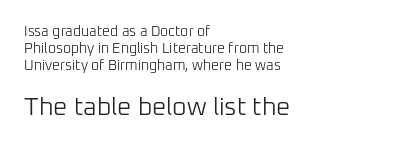
Q: Is the text bold? A: No.
Q: Is the text italic (slanted)? A: No, it is upright.
Q: Is the text underlined? A: No.
Q: How is the paragraph aligned? A: Left-aligned.
Q: Is the spacing between letters normal or unusually wide? A: Normal.
Q: Which block of text is set in a larger size, the first (top) or the second (bottom)? A: The second (bottom) one.
